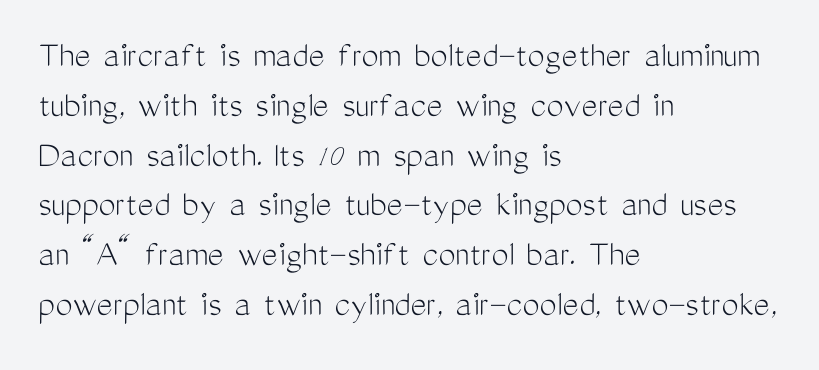
{"serif": "no", "italic": "no", "bold": "no", "weight": "light", "width": "condensed", "stroke_contrast": "medium", "x_height": "medium", "monospaced": "no", "underline": "no", "align": "left", "line_spacing": "normal", "line_spacing_ratio": 1.31, "letter_spacing": "normal", "letter_spacing_em": 0.0, "glyph_px": 38}
